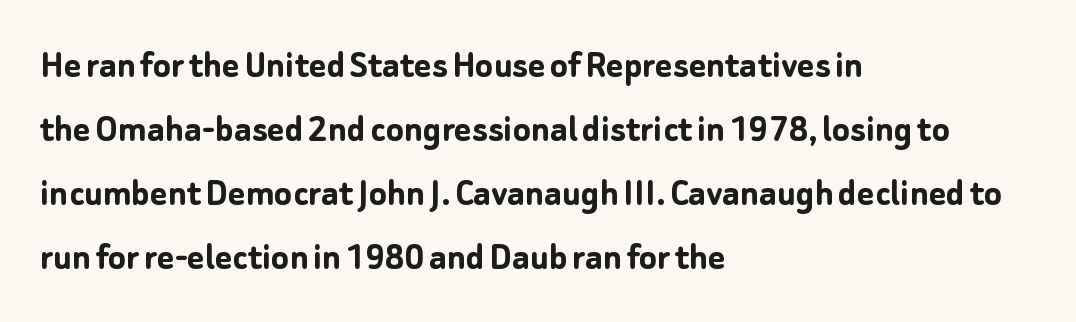
The image shows 41 px semibold sans-serif type, upright; set left-aligned, normal line spacing (1.56x), normal letter spacing, not underlined; low stroke contrast and a medium x-height.
